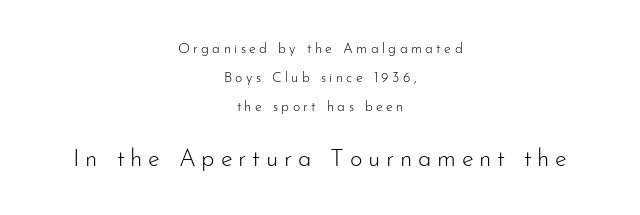
The image shows 24 px text type, upright; set centered, loose line spacing (2.07x), unusually wide letter spacing (+0.24 em), not underlined; the second (bottom) block is 1.71x larger.
